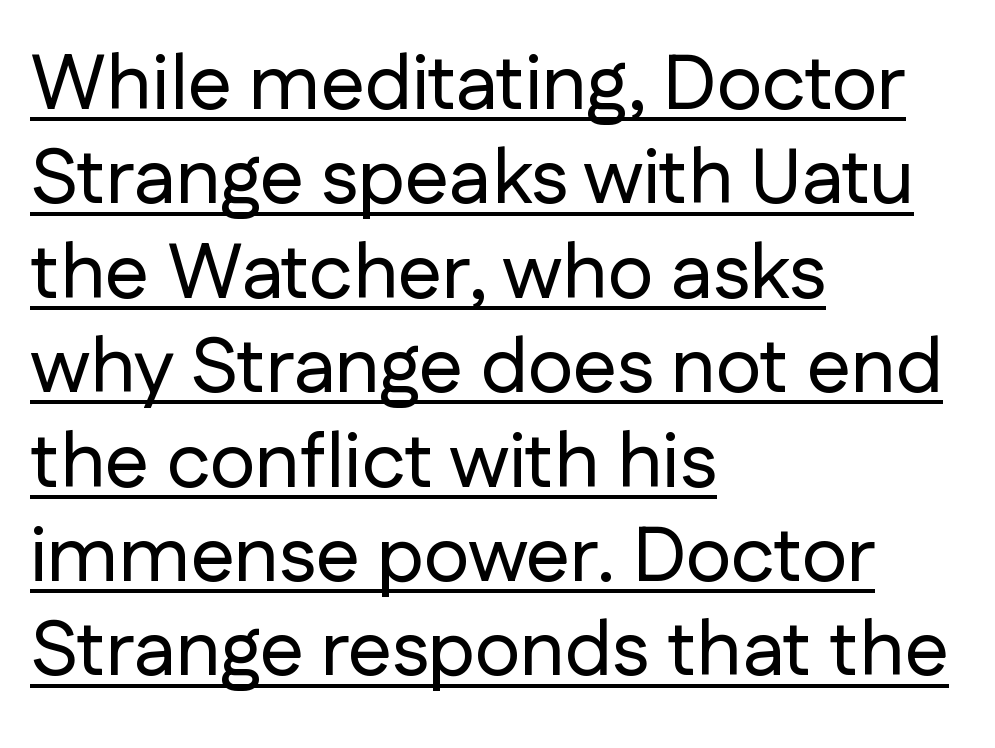
{"serif": "no", "italic": "no", "width": "normal", "stroke_contrast": "low", "x_height": "medium", "monospaced": "no", "underline": "yes", "align": "left", "line_spacing_ratio": 1.21, "letter_spacing": "normal", "letter_spacing_em": 0.0, "glyph_px": 78}
